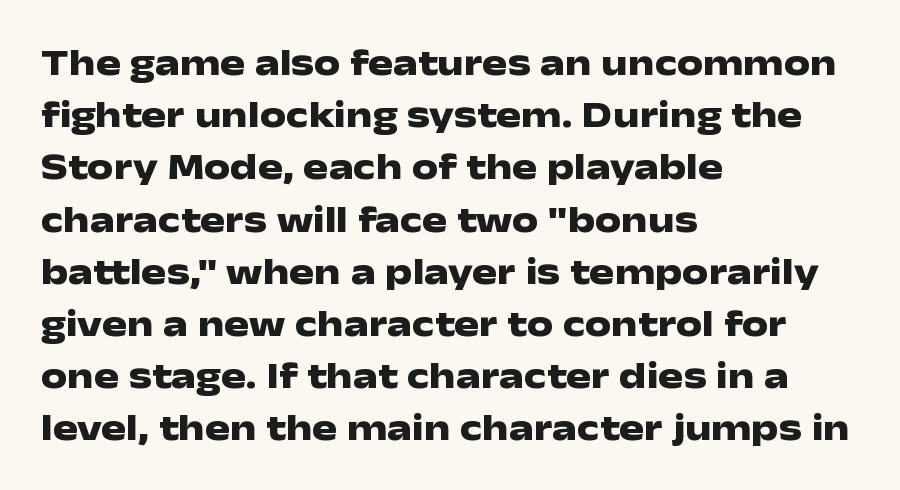
Q: Is the text bold? A: Yes.
Q: Is the text italic (slanted)? A: No, it is upright.
Q: Is the typeface a serif or a sans-serif typeface? A: Sans-serif.
Q: Is the text underlined? A: No.
Q: How is the paragraph aligned? A: Left-aligned.
Q: Is the spacing between letters normal or unusually wide? A: Normal.
Q: Is the spacing between lines tight, normal or loose? A: Normal.
Q: Width (condensed, normal, or wide)? A: Wide.
Q: Stroke contrast? A: Low.
Q: x-height? A: Medium.
Q: Monospaced? A: No.
